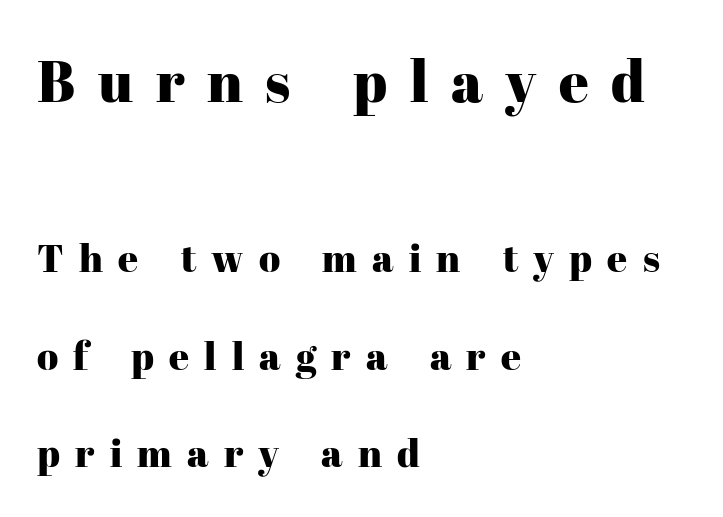
The image shows 58 px serif type, upright; set left-aligned, loose line spacing (2.5x), unusually wide letter spacing (+0.39 em), not underlined; the first (top) block is 1.49x larger; high stroke contrast and a medium x-height.
